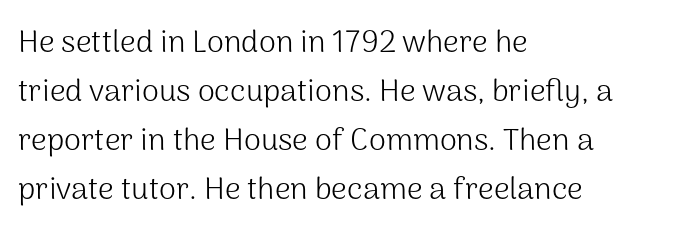
The space between consecutive lines is moderate. Ascenders rise straight up at ninety degrees. Bare-footed words on every line. The compositor pushed each line to the left boundary. Bold? No — there's no thickening of the strokes. These lines are rendered in a variable-pitch font.
